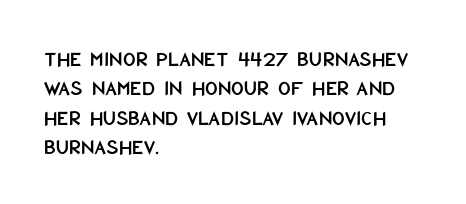
Reading down the block, your eye returns to a fixed left position each line. The type sits square on the baseline with zero lean. The space directly below the letters is spotless. Notice how descenders clear the ascenders below comfortably — that's standard leading. Each word holds together tightly as a unit, with standard inter-letter gaps.
